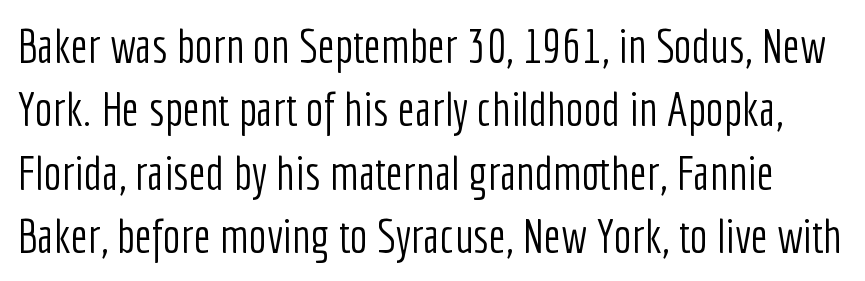
{"serif": "no", "italic": "no", "bold": "no", "weight": "light", "width": "condensed", "stroke_contrast": "low", "x_height": "medium", "monospaced": "no", "underline": "no", "line_spacing": "normal", "line_spacing_ratio": 1.32, "letter_spacing": "normal", "letter_spacing_em": 0.0, "glyph_px": 48}
